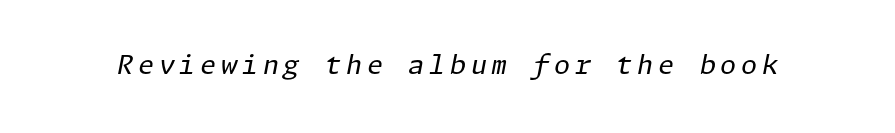
{"italic": "yes", "lean": "right", "slant_degrees": 11, "bold": "no", "underline": "no", "glyph_px": 26}
